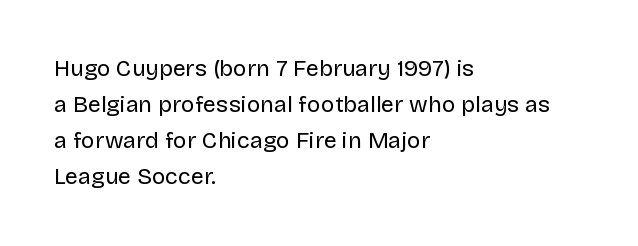
Q: Is the text bold? A: No.
Q: Is the text italic (slanted)? A: No, it is upright.
Q: Is the text underlined? A: No.
Q: How is the paragraph aligned? A: Left-aligned.
Q: Is the spacing between letters normal or unusually wide? A: Normal.
Q: Is the spacing between lines tight, normal or loose? A: Normal.
